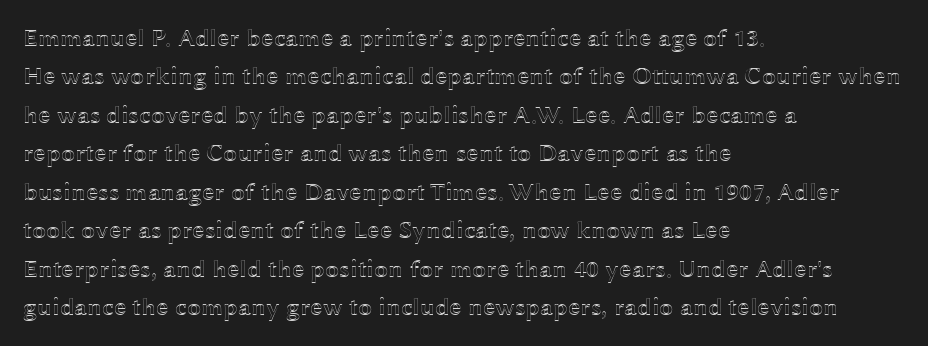
These lines stack with their left ends in a neat column. This is the regular roman posture of the typeface. Leading matches the norm, producing a regular column. No extra tracking has been applied to these lines. Type without underlining.
